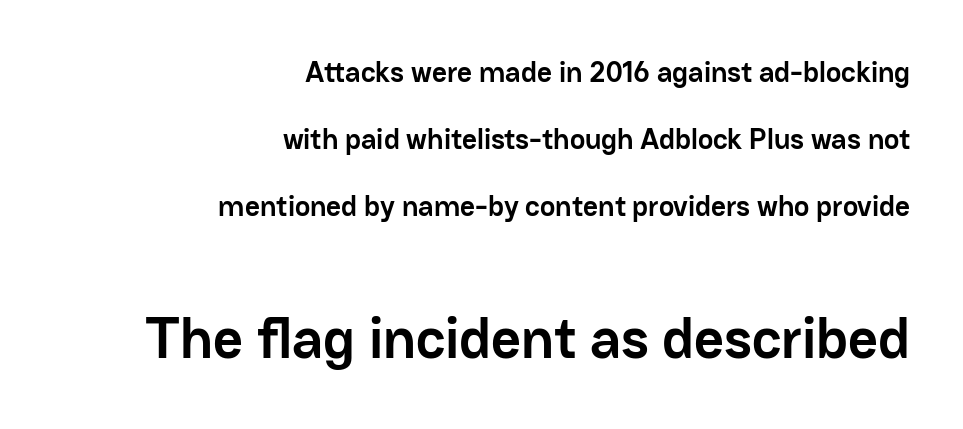
A student would call this right alignment; a typographer would say flush right, rag left. Is the type bold? Yes — the strokes are clearly thick and heavy. The lettering stays uniformly vertical, giving the passage a roman look. The characters display no serif detailing; their extremities are plain.
